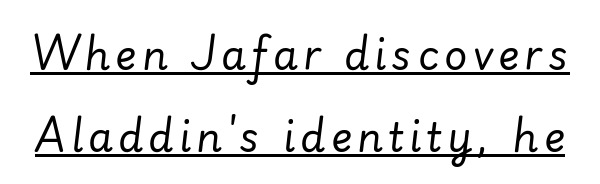
Q: Is the text bold? A: No.
Q: Is the text italic (slanted)? A: Yes, it leans right by about 7 degrees.
Q: Is the text underlined? A: Yes.
Q: Is the spacing between lines tight, normal or loose? A: Loose.
Q: Width (condensed, normal, or wide)? A: Normal.
Q: Stroke contrast? A: Low.
Q: x-height? A: Small.
Q: Monospaced? A: No.
